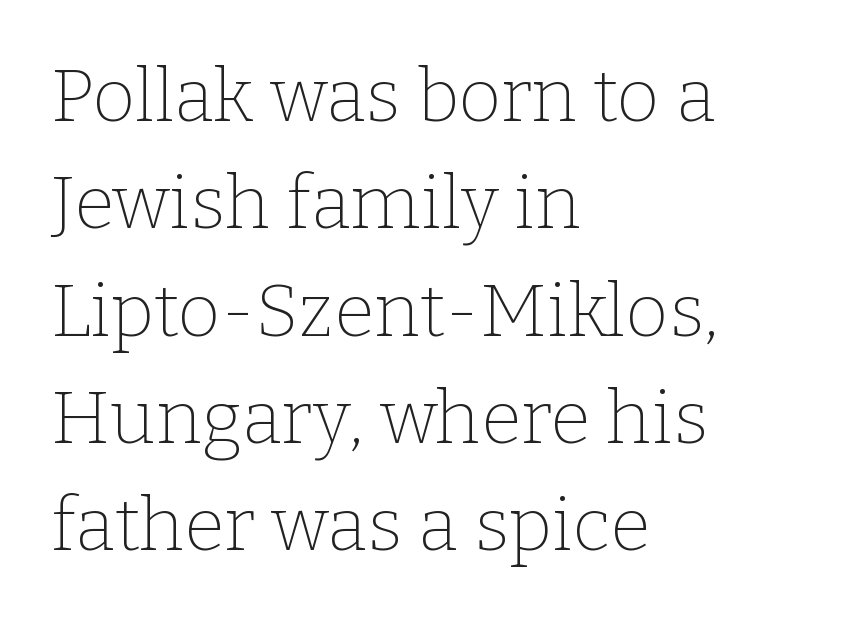
The image shows 74 px thin serif type, upright; set left-aligned, normal line spacing (1.45x), normal letter spacing, not underlined; low stroke contrast and a medium x-height.
